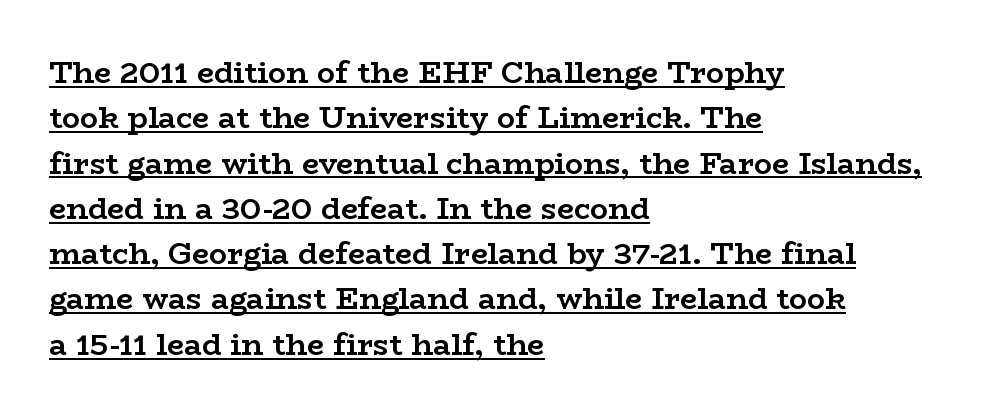
Vertical strokes here are truly vertical. Plenty of ink on the page — the face is bold. Students, observe the line beneath the letters — that is underlining. Line beginnings align vertically; line endings do not. The letterforms sit shoulder to shoulder at normal distance.
